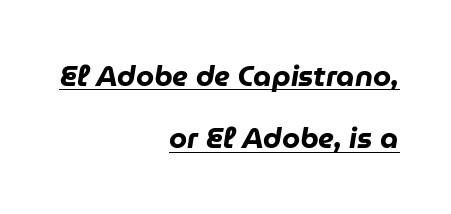
{"italic": "yes", "lean": "right", "slant_degrees": 9, "bold": "yes", "weight": "heavy", "width": "normal", "stroke_contrast": "low", "x_height": "medium", "monospaced": "no", "underline": "yes", "align": "right", "line_spacing": "loose", "line_spacing_ratio": 2.14, "letter_spacing": "normal", "letter_spacing_em": 0.0, "glyph_px": 29}
